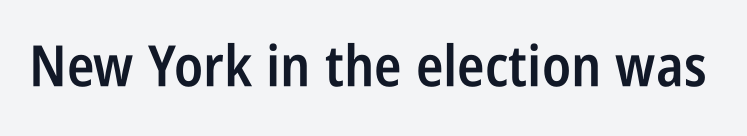
Q: Is the text bold? A: Semi-bold.
Q: Is the text italic (slanted)? A: No, it is upright.
Q: Is the typeface a serif or a sans-serif typeface? A: Sans-serif.
Q: Is the text underlined? A: No.
Q: Is the spacing between letters normal or unusually wide? A: Normal.
Q: Width (condensed, normal, or wide)? A: Condensed.
Q: Stroke contrast? A: Low.
Q: x-height? A: Large.
Q: Monospaced? A: No.
